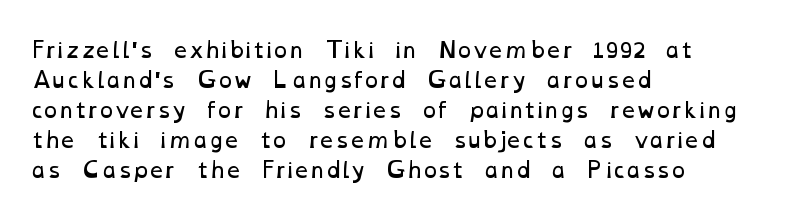
Q: Is the text bold? A: No.
Q: Is the text underlined? A: No.
Q: How is the paragraph aligned? A: Left-aligned.
Q: Is the spacing between letters normal or unusually wide? A: Normal.
Q: Is the spacing between lines tight, normal or loose? A: Normal.
